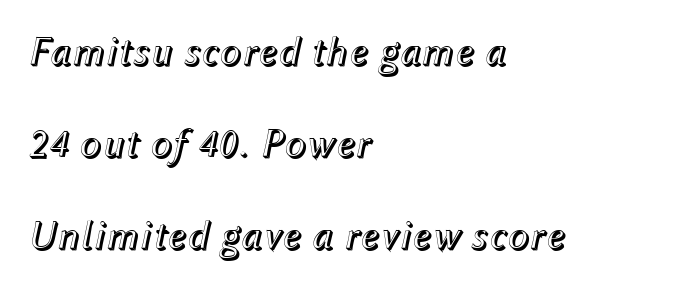
{"italic": "yes", "lean": "right", "slant_degrees": 12, "width": "normal", "x_height": "medium", "monospaced": "no", "underline": "no", "align": "left", "line_spacing": "loose", "line_spacing_ratio": 2.24, "letter_spacing": "normal", "letter_spacing_em": 0.0, "glyph_px": 41}
